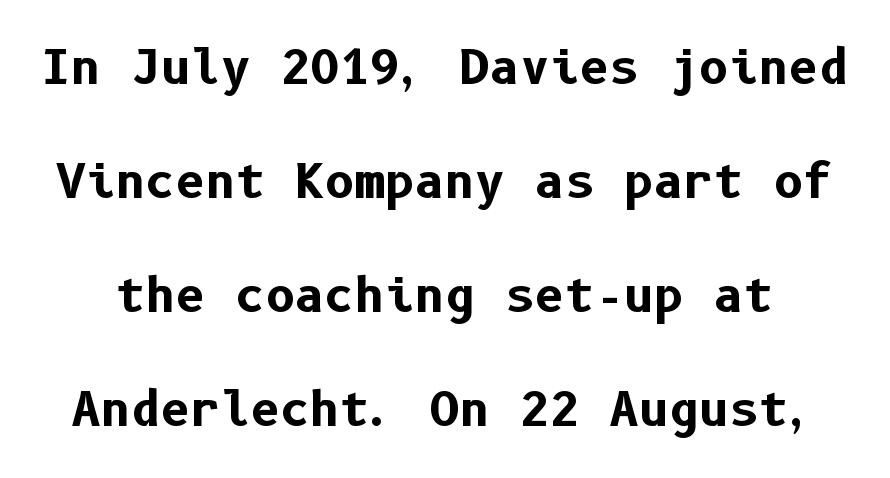
The image shows 46 px bold sans-serif type, upright; set loose line spacing (2.48x), normal letter spacing, not underlined; low stroke contrast and a medium x-height.
